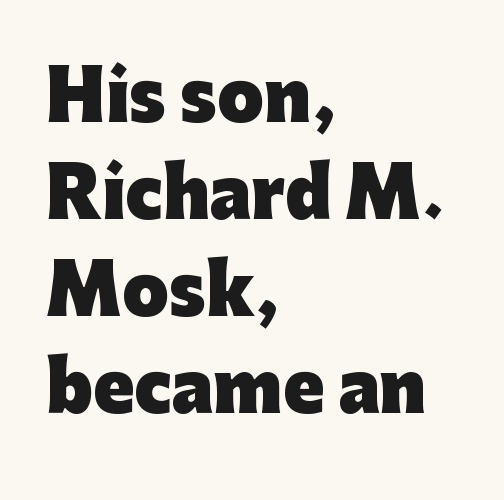
The paragraph has a hard left edge and a soft right edge. Students, observe: this is what conventionally led text looks like. The letters stand upright; this is a roman face. A clean baseline with only descenders dipping below it.
